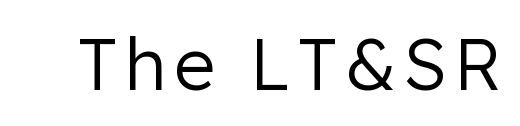
The text was rendered using a sans face with plain stroke endings. Unbolded letterforms with no extra heft. You could not count columns in this text — the font is proportionally spaced. Nobody drew a line under any word here. Is there any slant? The stems are plumb.
